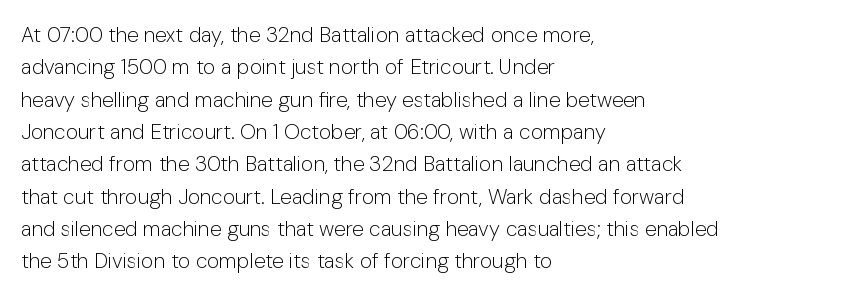
{"italic": "no", "bold": "no", "underline": "no", "align": "left", "line_spacing": "normal", "line_spacing_ratio": 1.54, "letter_spacing": "normal", "letter_spacing_em": 0.0, "glyph_px": 21}
